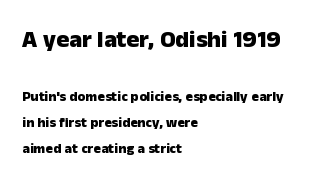
This is roman type, the default non-slanted kind. The words here are not underlined. Bold? Absolutely — the strokes are thick and heavy. Note: larger setting up top, smaller setting below.
